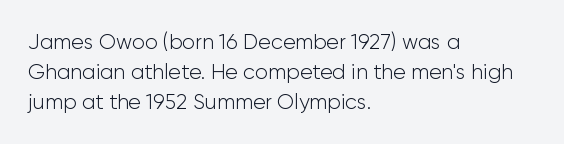
Regarding leading, the lines here are spaced in the standard way. Underline: absent. A classic flush-left, rag-right setting is used for this passage. Every character sits straight up, as roman type does.
